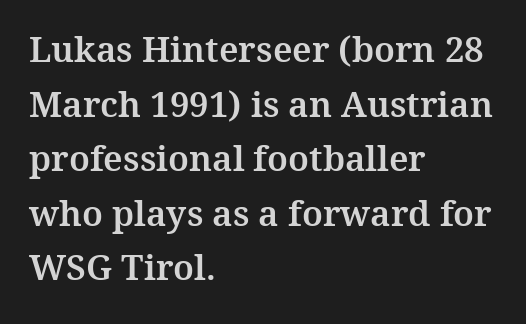
The image shows 35 px serif type, upright; set left-aligned, normal line spacing (1.56x), normal letter spacing, not underlined; medium stroke contrast and a medium x-height.
